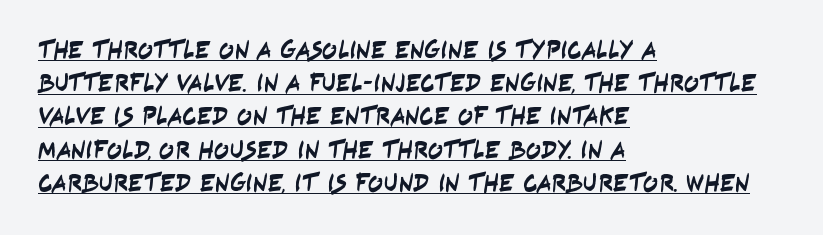
{"underline": "yes", "align": "left", "line_spacing": "normal", "line_spacing_ratio": 1.33, "letter_spacing": "normal", "letter_spacing_em": 0.0, "glyph_px": 25}
